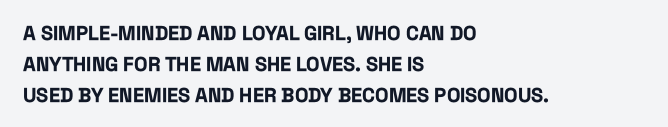
Q: Is the text bold? A: Yes.
Q: Is the text italic (slanted)? A: No, it is upright.
Q: Is the text underlined? A: No.
Q: How is the paragraph aligned? A: Left-aligned.
Q: Is the spacing between letters normal or unusually wide? A: Normal.
Q: Is the spacing between lines tight, normal or loose? A: Normal.
